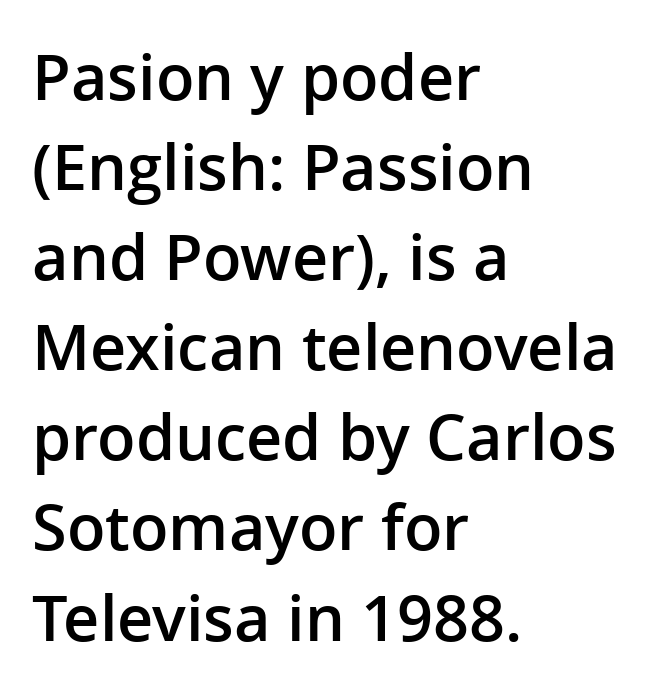
The baseline area is clear. The passage shown has conventional tracking throughout. Rendered with straight, roman letterforms. This sample has the flowing, uneven cadence of proportional lettering. The setting favours the left margin, as ordinary paragraphs usually do. Serif or sans? Sans — the stroke terminals are bare.
